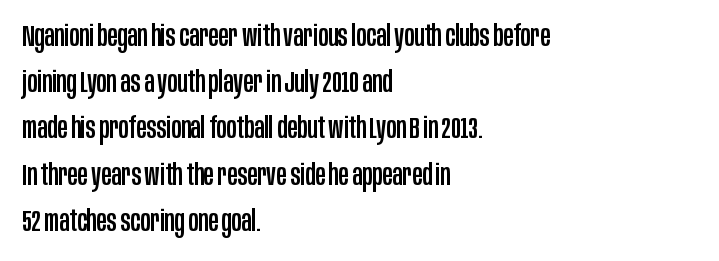
The image shows 30 px condensed sans-serif type, upright; set left-aligned, normal line spacing (1.54x), normal letter spacing, not underlined; low stroke contrast and a large x-height.
